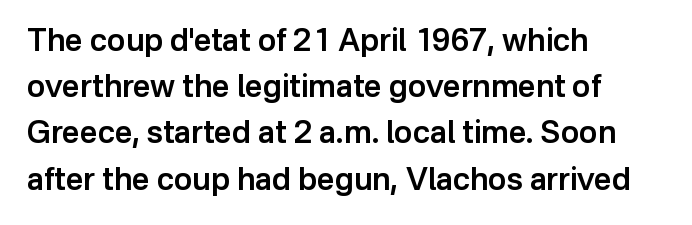
The image shows 31 px semibold sans-serif type, upright; set left-aligned, normal line spacing (1.49x), normal letter spacing, not underlined; low stroke contrast and a medium x-height.
